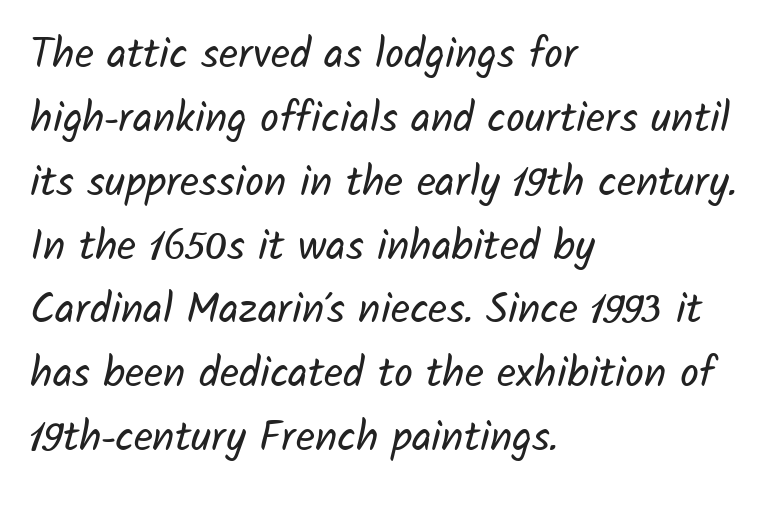
Q: Is the text bold? A: No.
Q: Is the typeface a serif or a sans-serif typeface? A: Sans-serif.
Q: Is the text underlined? A: No.
Q: How is the paragraph aligned? A: Left-aligned.
Q: Is the spacing between letters normal or unusually wide? A: Normal.
Q: Is the spacing between lines tight, normal or loose? A: Normal.
Q: Width (condensed, normal, or wide)? A: Normal.
Q: Stroke contrast? A: Low.
Q: x-height? A: Medium.
Q: Monospaced? A: No.
